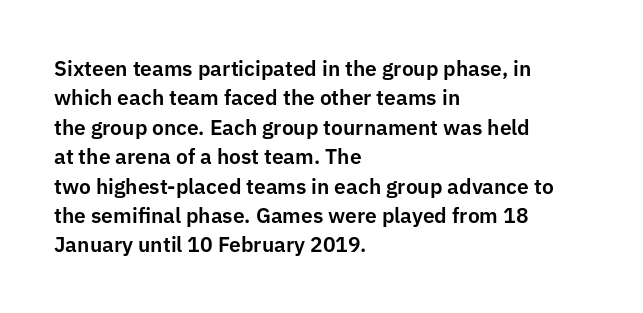
{"italic": "no", "underline": "no", "align": "left", "line_spacing": "normal", "line_spacing_ratio": 1.4, "letter_spacing": "normal", "letter_spacing_em": 0.0, "glyph_px": 21}
